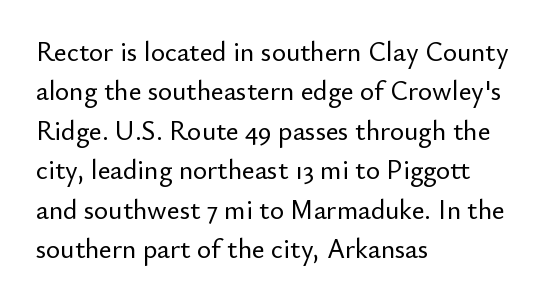
The image shows 27 px text type, upright; set left-aligned, normal line spacing (1.46x), normal letter spacing, not underlined.
